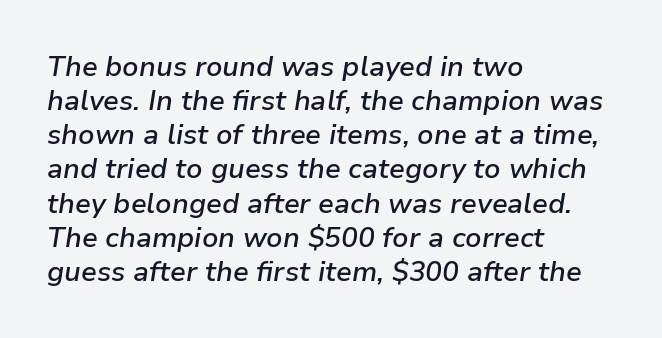
Character widths vary here, with narrow letters taking less room than wide ones. Inter-character spacing is left at the font's built-in metrics. This rendering features lettering with no underline. The whole block is typeset with a tilt.
